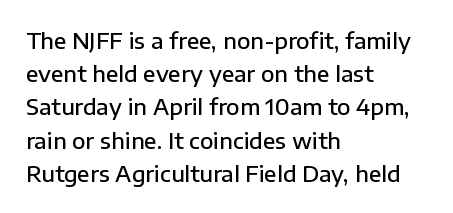
Q: Is the text bold? A: Semi-bold.
Q: Is the text italic (slanted)? A: No, it is upright.
Q: Is the text underlined? A: No.
Q: How is the paragraph aligned? A: Left-aligned.
Q: Is the spacing between letters normal or unusually wide? A: Normal.
Q: Is the spacing between lines tight, normal or loose? A: Normal.
